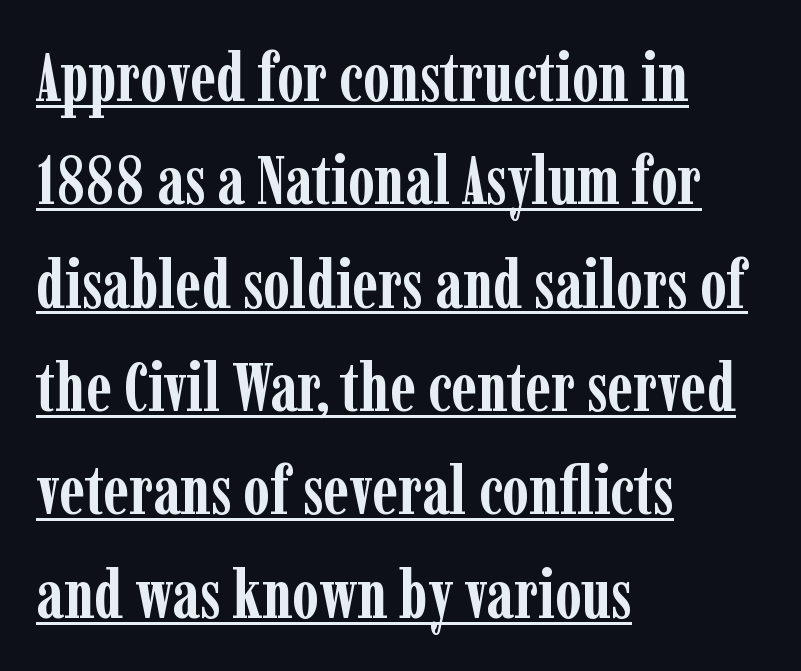
Q: Is the text bold? A: Yes.
Q: Is the text italic (slanted)? A: No, it is upright.
Q: Is the typeface a serif or a sans-serif typeface? A: Serif.
Q: Is the text underlined? A: Yes.
Q: How is the paragraph aligned? A: Left-aligned.
Q: Is the spacing between letters normal or unusually wide? A: Normal.
Q: Is the spacing between lines tight, normal or loose? A: Normal.
Q: Width (condensed, normal, or wide)? A: Condensed.
Q: Stroke contrast? A: Low.
Q: x-height? A: Medium.
Q: Monospaced? A: No.
